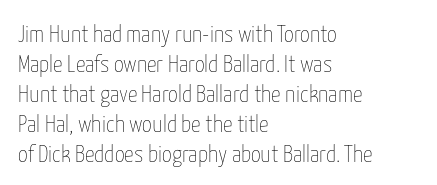
Honestly, there is no underline to notice here at all. The font's upright variant was chosen for this text. Horizontally, the lines are justified to the leading edge only. Bold? No — there's no thickening of the strokes.
